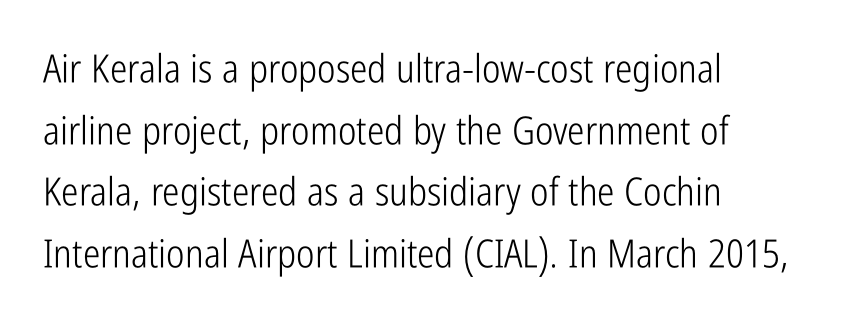
Q: Is the text bold? A: No.
Q: Is the text italic (slanted)? A: No, it is upright.
Q: Is the typeface a serif or a sans-serif typeface? A: Sans-serif.
Q: Is the text underlined? A: No.
Q: How is the paragraph aligned? A: Left-aligned.
Q: Is the spacing between letters normal or unusually wide? A: Normal.
Q: Is the spacing between lines tight, normal or loose? A: Normal.
Q: Width (condensed, normal, or wide)? A: Condensed.
Q: Stroke contrast? A: Low.
Q: x-height? A: Medium.
Q: Monospaced? A: No.
